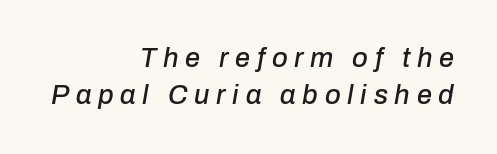
Q: Is the text italic (slanted)? A: Yes, it leans right by about 10 degrees.
Q: Is the text underlined? A: No.
Q: How is the paragraph aligned? A: Right-aligned.
Q: Is the spacing between letters normal or unusually wide? A: Unusually wide.
Q: Is the spacing between lines tight, normal or loose? A: Normal.
